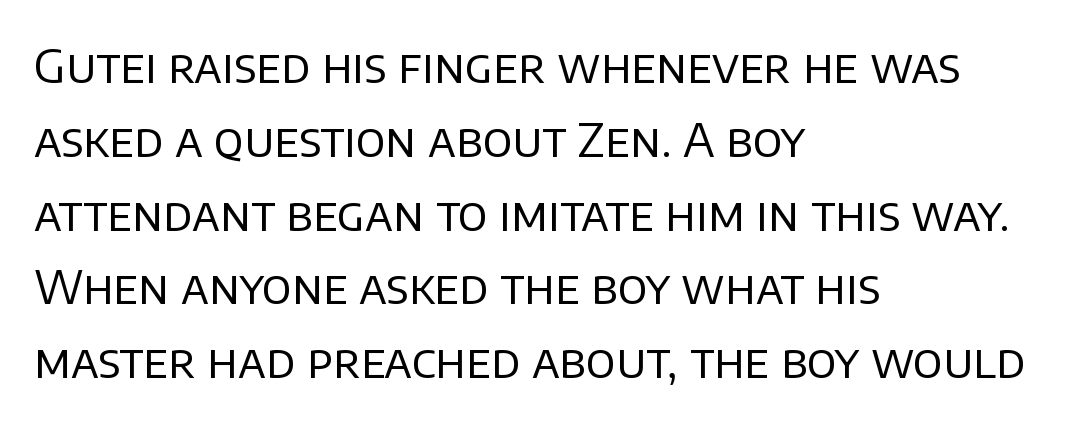
The letters look calm and open, with moderate or lighter stems. This is roman type, the default non-slanted kind. Horizontally, the lines are justified to the leading edge only. Bare-footed words on every line. Proportional: the letters do not fall into vertical columns. I'd call this a sans setting — the letters go barefoot.
